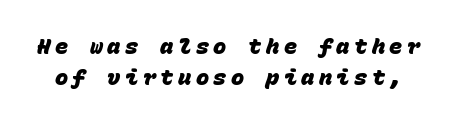
Look at the stroke-to-counter ratio: heavy, a bold. Letter spacing: wide. Honestly, there is no underline to notice here at all. The lines sit at an ordinary, default distance from one another.
